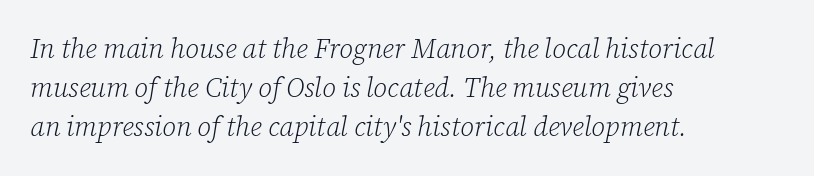
Style check: oblique. What's the leading like? Ordinary, nothing unusual. Students, note that the glyphs here touch the page at normal intervals. Underline: absent. If you drew a ruler down the left edge, every line would touch it.
